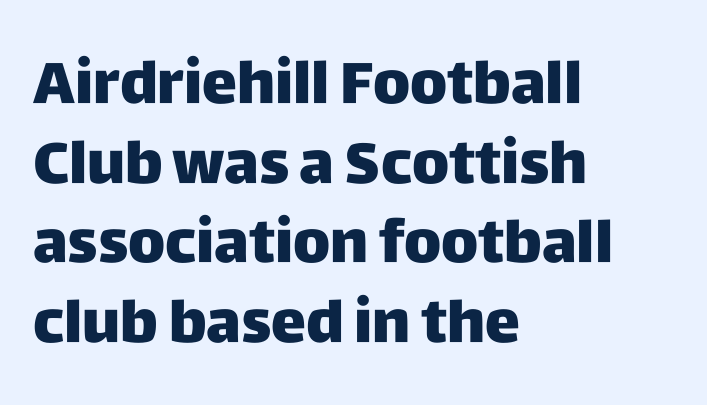
The image shows 59 px sans-serif type, upright; set left-aligned, normal line spacing (1.35x), normal letter spacing, not underlined; low stroke contrast and a large x-height.
